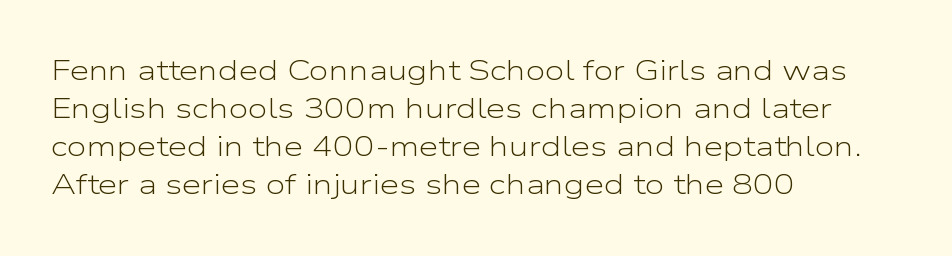
The image shows 28 px light, wide sans-serif type, upright; set left-aligned, normal line spacing (1.36x), normal letter spacing, not underlined; low stroke contrast and a medium x-height.
